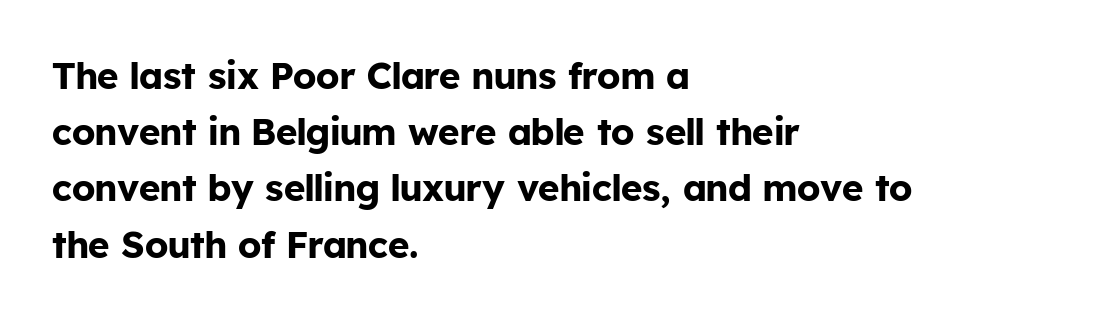
{"serif": "no", "italic": "no", "bold": "yes", "weight": "bold", "width": "normal", "stroke_contrast": "low", "x_height": "medium", "monospaced": "no", "underline": "no", "align": "left", "line_spacing": "normal", "line_spacing_ratio": 1.52, "letter_spacing": "normal", "letter_spacing_em": 0.0, "glyph_px": 37}
